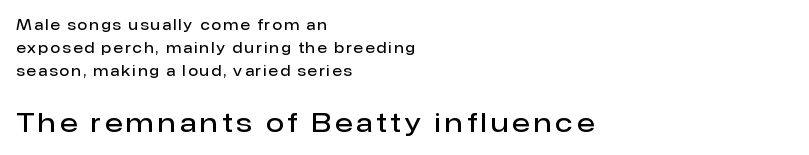
Q: Is the text bold? A: Semi-bold.
Q: Is the text italic (slanted)? A: No, it is upright.
Q: Is the text underlined? A: No.
Q: How is the paragraph aligned? A: Left-aligned.
Q: Is the spacing between lines tight, normal or loose? A: Normal.
Q: Which block of text is set in a larger size, the first (top) or the second (bottom)? A: The second (bottom) one.
